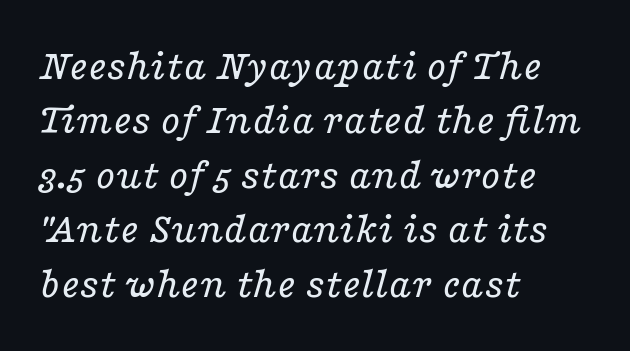
Q: Is the text bold? A: No.
Q: Is the text italic (slanted)? A: Yes, it leans right by about 16 degrees.
Q: Is the typeface a serif or a sans-serif typeface? A: Serif.
Q: Is the text underlined? A: No.
Q: How is the paragraph aligned? A: Left-aligned.
Q: Is the spacing between letters normal or unusually wide? A: Normal.
Q: Width (condensed, normal, or wide)? A: Wide.
Q: Stroke contrast? A: Low.
Q: x-height? A: Medium.
Q: Monospaced? A: No.
